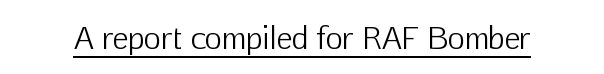
The image shows 30 px light sans-serif type, upright; set normal letter spacing, underlined; low stroke contrast and a medium x-height.
